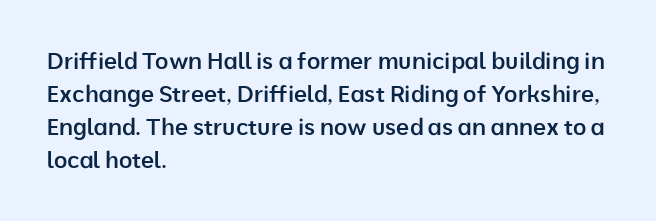
Q: Is the text bold? A: Semi-bold.
Q: Is the text italic (slanted)? A: No, it is upright.
Q: Is the text underlined? A: No.
Q: How is the paragraph aligned? A: Left-aligned.
Q: Is the spacing between letters normal or unusually wide? A: Normal.
Q: Is the spacing between lines tight, normal or loose? A: Normal.
